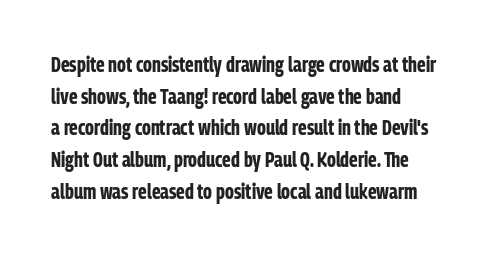
The image shows 21 px bold type, upright; set left-aligned, normal line spacing (1.51x), normal letter spacing, not underlined.
